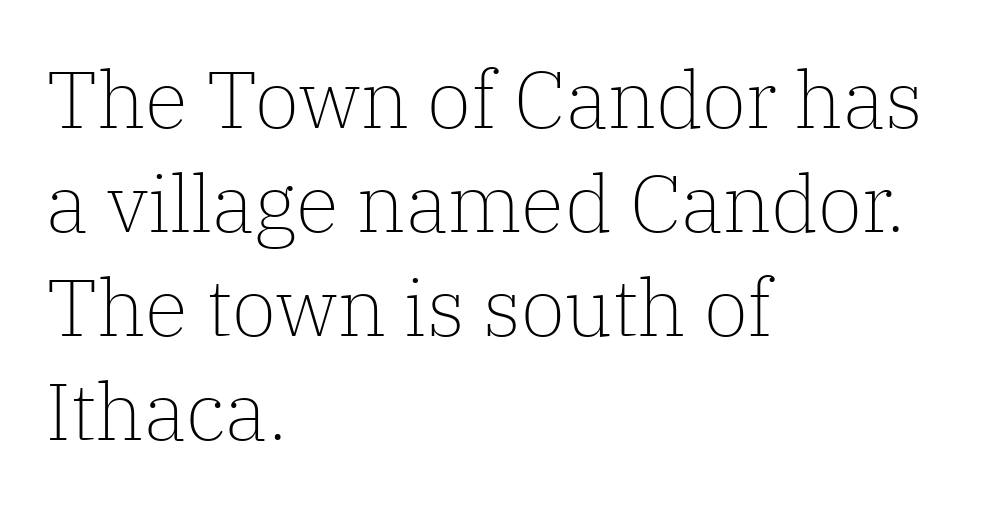
Q: Is the text bold? A: No.
Q: Is the text italic (slanted)? A: No, it is upright.
Q: Is the typeface a serif or a sans-serif typeface? A: Serif.
Q: Is the text underlined? A: No.
Q: How is the paragraph aligned? A: Left-aligned.
Q: Is the spacing between letters normal or unusually wide? A: Normal.
Q: Is the spacing between lines tight, normal or loose? A: Normal.
Q: Width (condensed, normal, or wide)? A: Normal.
Q: Stroke contrast? A: Low.
Q: x-height? A: Medium.
Q: Monospaced? A: No.
